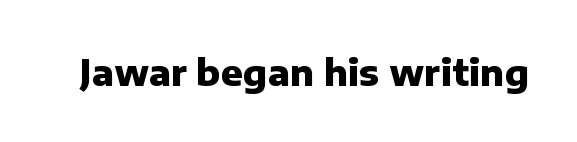
The image shows 36 px heavy sans-serif type, upright; set normal letter spacing, not underlined; low stroke contrast and a medium x-height.
